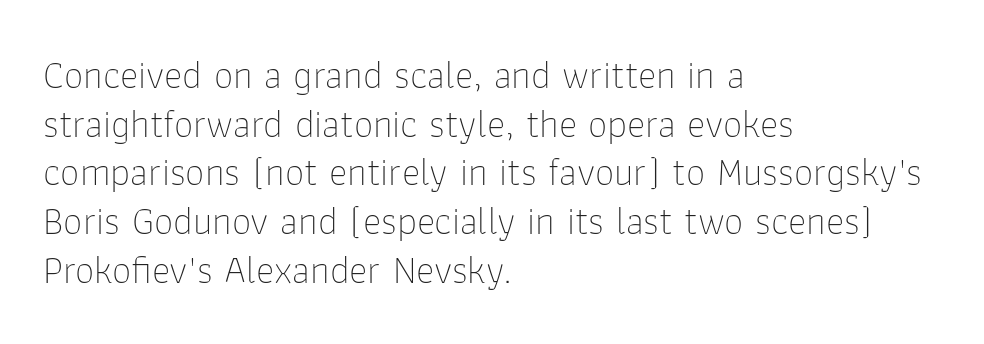
The face used here is proportionally spaced, like ordinary book or web type. The characters display no serif detailing; their extremities are plain. Successive baselines arrive at the customary interval. No heavy texture on the line: the type isn't bold. These lines stack with their left ends in a neat column. Ascenders rise straight up at ninety degrees.
